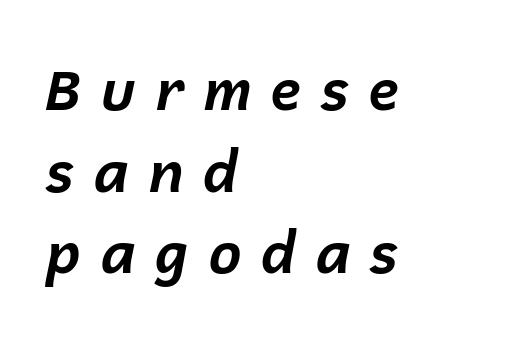
The image shows 57 px bold type, italic (leaning right); set left-aligned, normal line spacing (1.43x), unusually wide letter spacing (+0.31 em), not underlined; low stroke contrast and a medium x-height.
